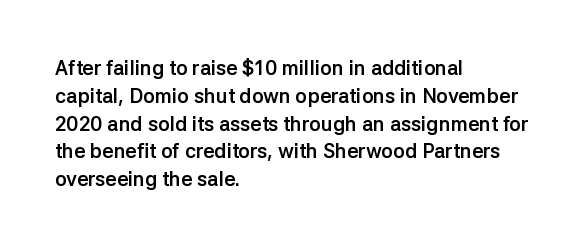
{"italic": "no", "bold": "yes", "underline": "no", "align": "left", "line_spacing": "normal", "line_spacing_ratio": 1.39, "letter_spacing": "normal", "letter_spacing_em": 0.0, "glyph_px": 20}
